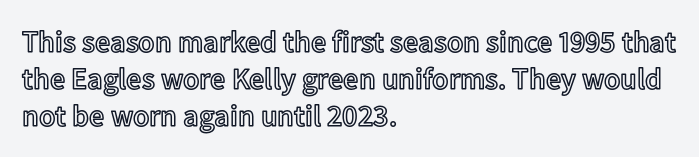
Q: Is the text italic (slanted)? A: No, it is upright.
Q: Is the text underlined? A: No.
Q: How is the paragraph aligned? A: Left-aligned.
Q: Is the spacing between letters normal or unusually wide? A: Normal.
Q: Width (condensed, normal, or wide)? A: Normal.
Q: x-height? A: Medium.
Q: Monospaced? A: No.
